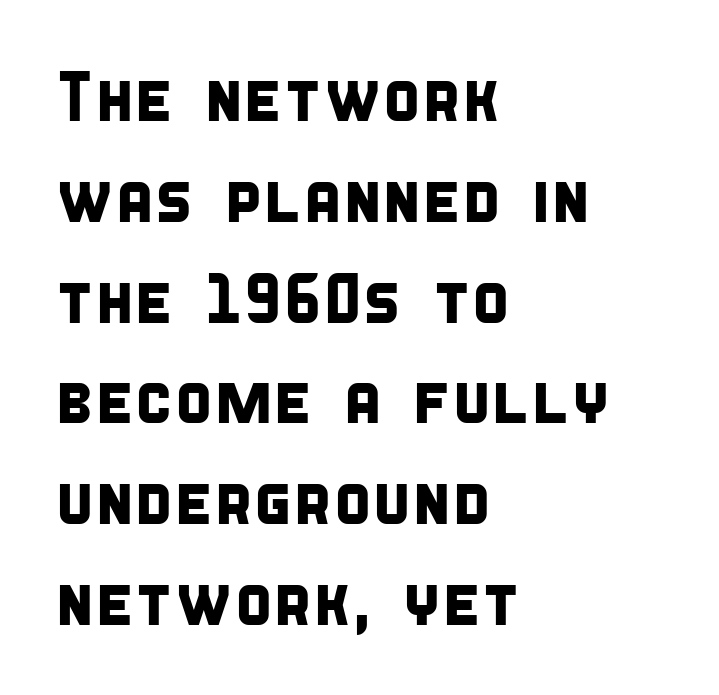
Q: Is the typeface a serif or a sans-serif typeface? A: Sans-serif.
Q: Is the text underlined? A: No.
Q: How is the paragraph aligned? A: Left-aligned.
Q: Is the spacing between letters normal or unusually wide? A: Normal.
Q: Is the spacing between lines tight, normal or loose? A: Normal.
Q: Width (condensed, normal, or wide)? A: Condensed.
Q: Stroke contrast? A: Low.
Q: x-height? A: Large.
Q: Monospaced? A: No.
